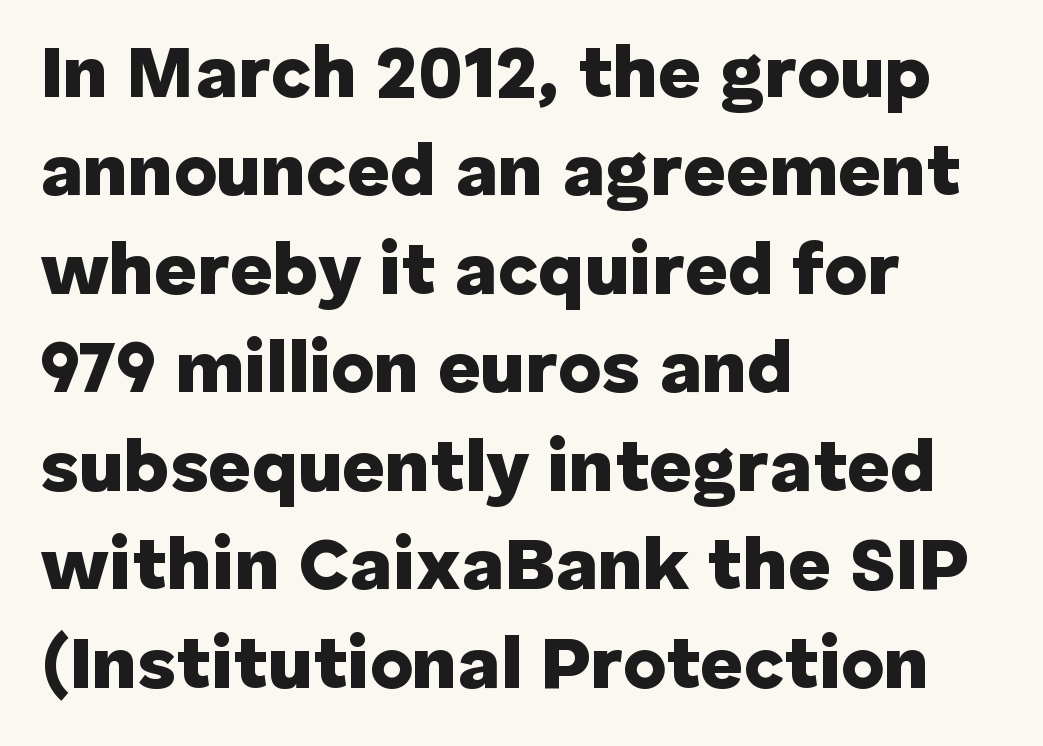
{"serif": "no", "italic": "no", "bold": "yes", "weight": "heavy", "width": "normal", "stroke_contrast": "low", "x_height": "medium", "monospaced": "no", "underline": "no", "align": "left", "line_spacing": "normal", "line_spacing_ratio": 1.33, "letter_spacing": "normal", "letter_spacing_em": 0.0, "glyph_px": 74}
